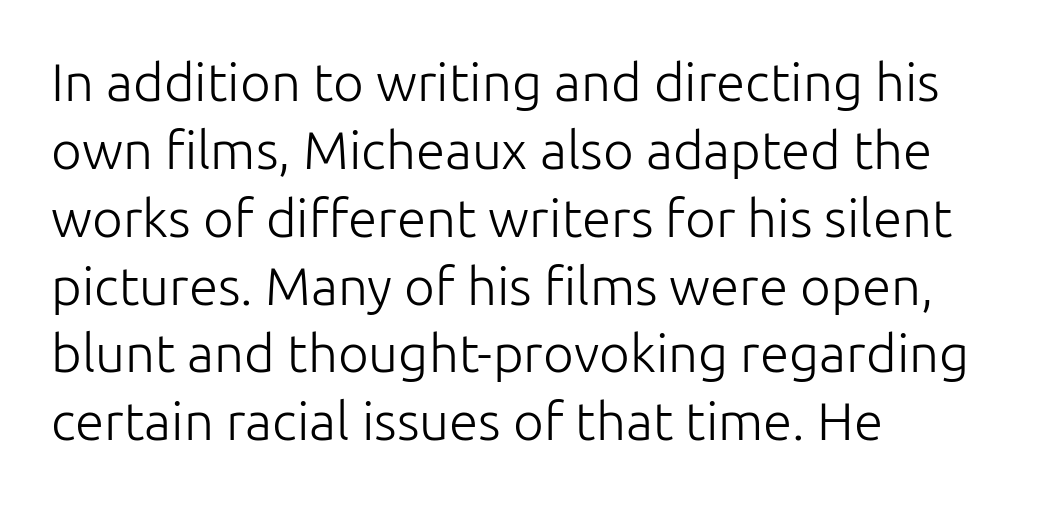
Every character sits straight up, as roman type does. This sample has the flowing, uneven cadence of proportional lettering. No extra ink here — the face is not bold. Plain, unruled lines of type. Tracking value appears to be zero — textbook default spacing. Evenly set lines give the paragraph a standard silhouette.
